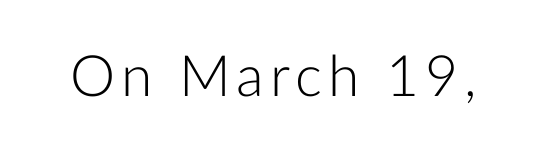
Q: Is the text bold? A: No.
Q: Is the text italic (slanted)? A: No, it is upright.
Q: Is the typeface a serif or a sans-serif typeface? A: Sans-serif.
Q: Is the text underlined? A: No.
Q: Width (condensed, normal, or wide)? A: Normal.
Q: Stroke contrast? A: Low.
Q: x-height? A: Medium.
Q: Monospaced? A: No.
